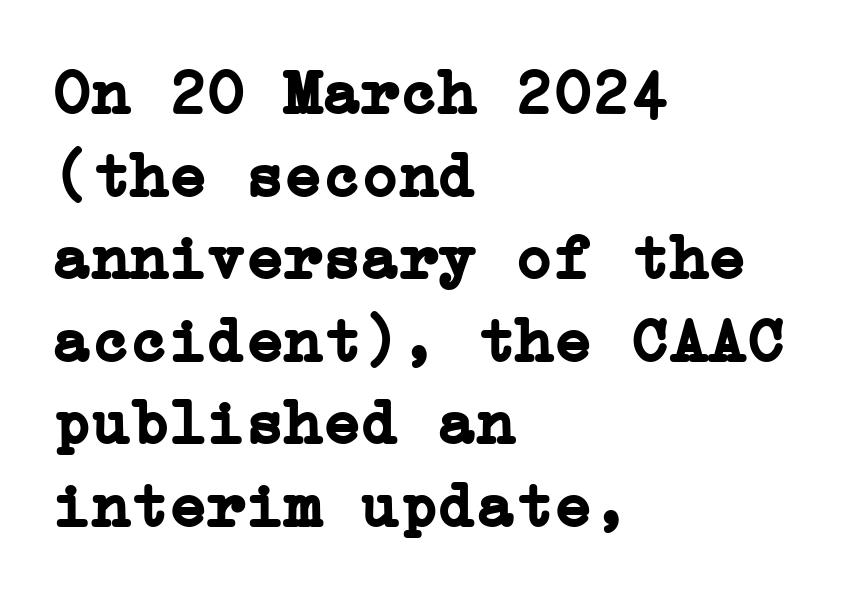
The image shows 64 px semibold serif type, upright; set left-aligned, normal line spacing (1.29x), normal letter spacing, not underlined; low stroke contrast and a medium x-height.
